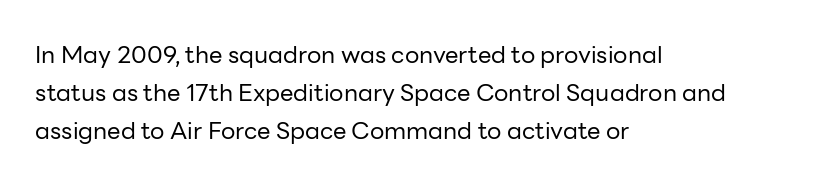
Is there much room between lines? A standard amount, neither cramped nor airy. A roman cut, with each character standing at attention. How are the letters spaced? Ordinarily, with no added tracking. This rendering features lettering with no underline. The paragraph shown leans on its left margin. The weight tops out at a normal text grade.
